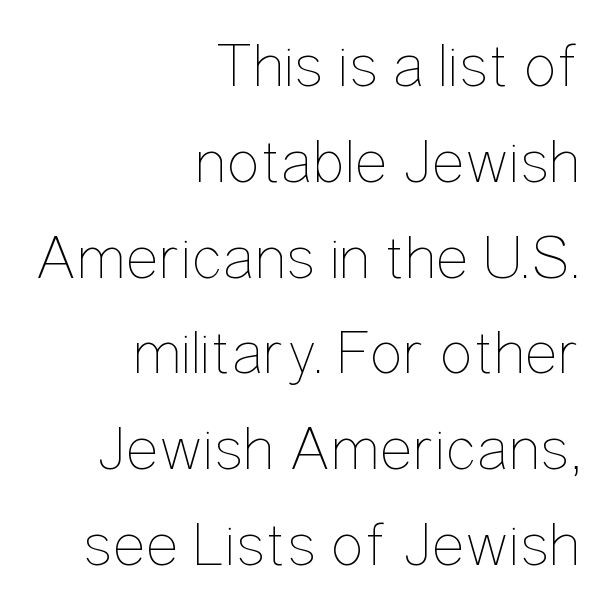
The tracking reads as untouched default to a designer's eye. The lines sit at an ordinary, default distance from one another. Alignment: flush right. Caption: face not bold, strokes unweighted. A clean baseline with only descenders dipping below it. The passage shown is typed in a proportional face where columns would drift.
